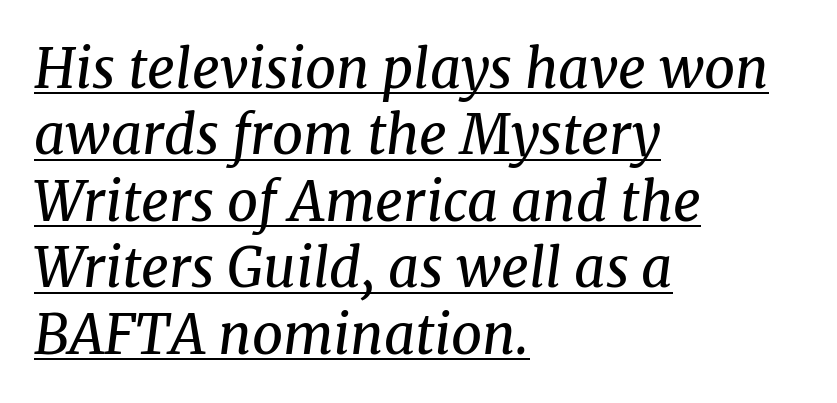
{"serif": "yes", "italic": "yes", "lean": "right", "slant_degrees": 8, "bold": "no", "weight": "regular", "width": "normal", "stroke_contrast": "medium", "x_height": "medium", "monospaced": "no", "underline": "yes", "align": "left", "line_spacing_ratio": 1.23, "letter_spacing": "normal", "letter_spacing_em": 0.0, "glyph_px": 54}
